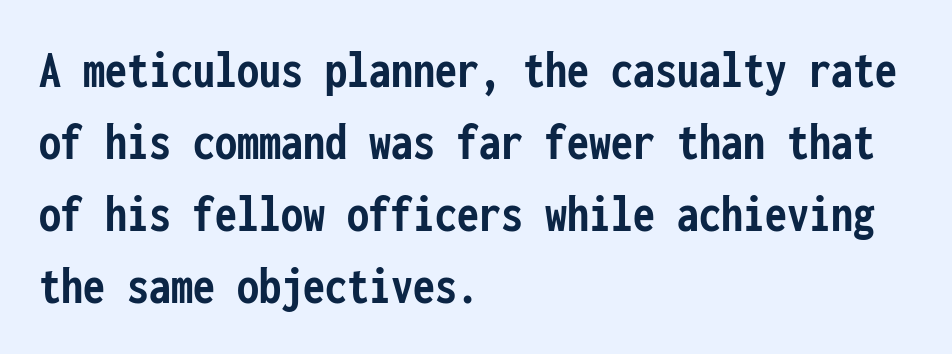
Here the designer chose a console-style face with uniform glyph widths. Honestly, the letter spacing is just normal — you wouldn't notice it. Interline gaps are of average width in this sample. The specimen omits any rule beneath the text block's lines. The axis of the letterforms is exactly vertical. These lines carry a lot of weight — the face is fully bold.
